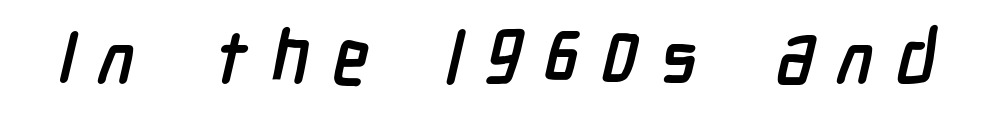
{"serif": "no", "bold": "yes", "weight": "semibold", "width": "condensed", "stroke_contrast": "low", "x_height": "medium", "monospaced": "no", "underline": "no", "letter_spacing": "wide", "letter_spacing_em": 0.31, "glyph_px": 74}
